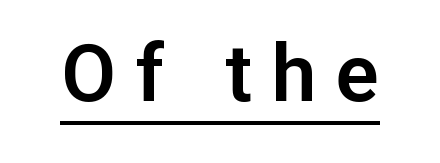
Q: Is the text italic (slanted)? A: No, it is upright.
Q: Is the typeface a serif or a sans-serif typeface? A: Sans-serif.
Q: Is the text underlined? A: Yes.
Q: Is the spacing between letters normal or unusually wide? A: Unusually wide.
Q: Width (condensed, normal, or wide)? A: Normal.
Q: Stroke contrast? A: Low.
Q: x-height? A: Medium.
Q: Monospaced? A: No.
